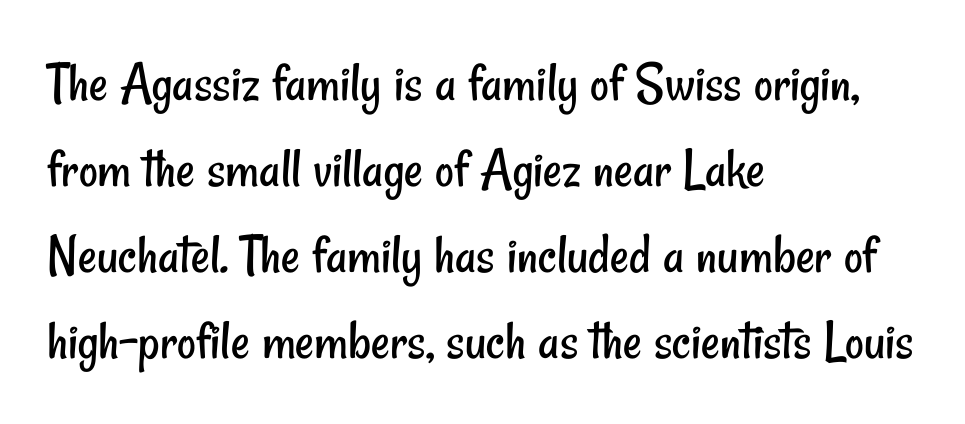
{"serif": "no", "bold": "no", "weight": "regular", "width": "condensed", "stroke_contrast": "low", "x_height": "small", "monospaced": "no", "underline": "no", "align": "left", "line_spacing": "normal", "line_spacing_ratio": 1.48, "letter_spacing": "normal", "letter_spacing_em": 0.0, "glyph_px": 58}
